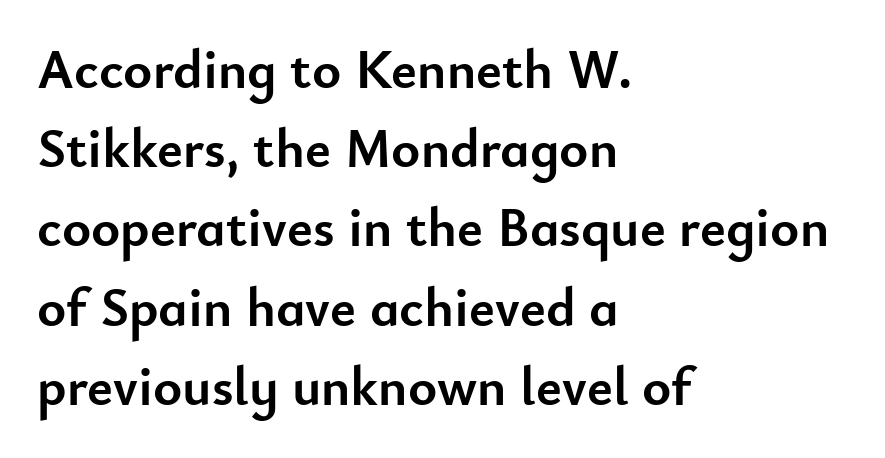
{"serif": "no", "italic": "no", "bold": "yes", "weight": "semibold", "width": "normal", "stroke_contrast": "low", "x_height": "small", "monospaced": "no", "underline": "no", "align": "left", "line_spacing": "normal", "line_spacing_ratio": 1.44, "letter_spacing": "normal", "letter_spacing_em": 0.0, "glyph_px": 55}
